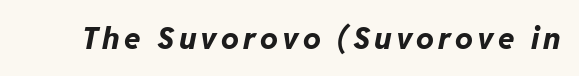
{"italic": "yes", "lean": "right", "slant_degrees": 11, "bold": "yes", "weight": "bold", "width": "normal", "stroke_contrast": "low", "x_height": "medium", "monospaced": "no", "underline": "no", "glyph_px": 30}
